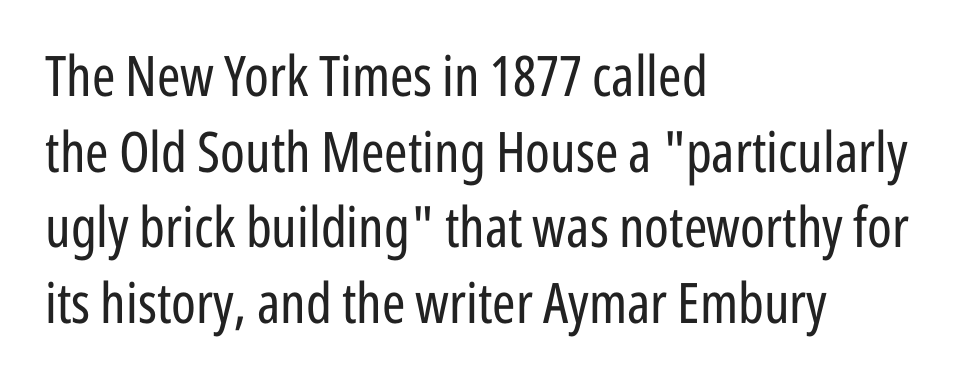
A typesetter would call this proportional, since set widths differ per character. The font is comparable to plain body text, perhaps lighter. How would I describe the line gaps? Plain and ordinary. The font family rendered here belongs to the sans-serif group. Ordinary non-slanted type is in use.
